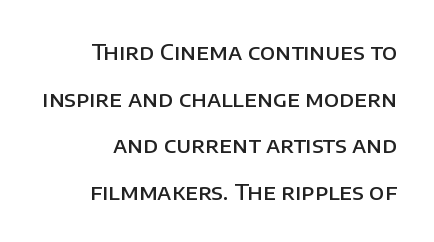
These lines were composed using upright roman letters. The passage shown has conventional tracking throughout. A great deal of white space separates one row of letters from the next. As a designer I'd log this as weight 600, semibold. Underline: absent.
